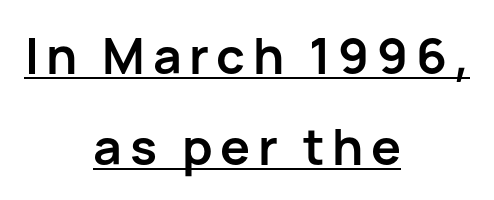
{"serif": "no", "italic": "no", "bold": "yes", "weight": "semibold", "width": "normal", "stroke_contrast": "low", "x_height": "medium", "monospaced": "no", "underline": "yes", "align": "center", "line_spacing_ratio": 1.82, "glyph_px": 50}
